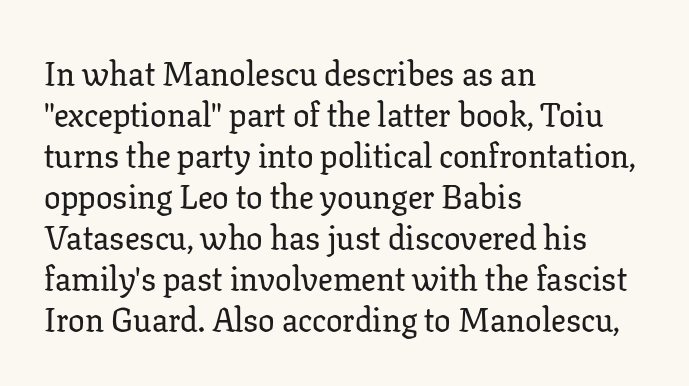
The image shows 33 px serif type, upright; set left-aligned, line spacing 1.24x, normal letter spacing, not underlined; low stroke contrast and a medium x-height.
